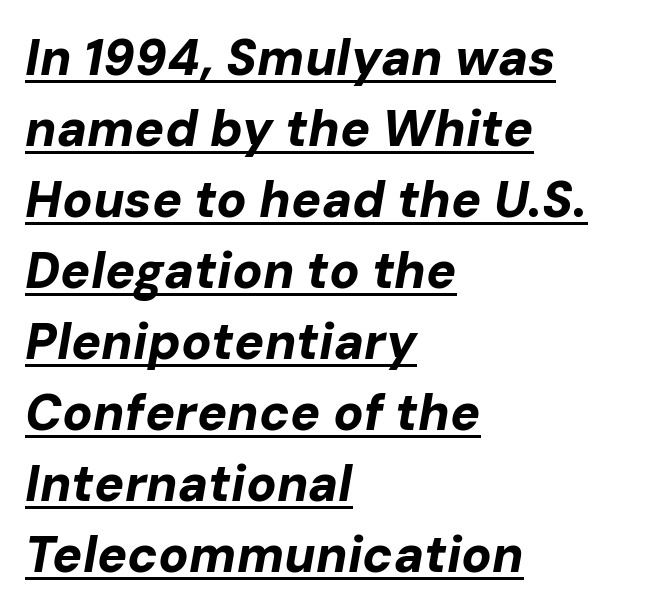
{"italic": "yes", "lean": "right", "slant_degrees": 10, "bold": "yes", "weight": "bold", "width": "normal", "stroke_contrast": "low", "x_height": "medium", "monospaced": "no", "underline": "yes", "align": "left", "line_spacing": "normal", "line_spacing_ratio": 1.42, "letter_spacing": "normal", "letter_spacing_em": 0.0, "glyph_px": 50}
